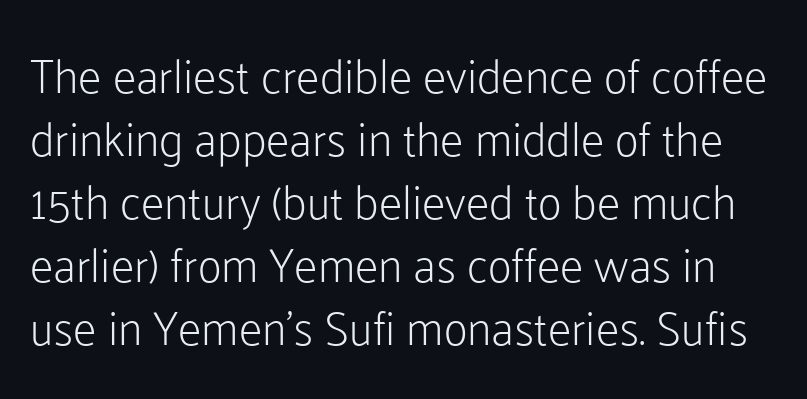
Q: Is the text bold? A: No.
Q: Is the text italic (slanted)? A: No, it is upright.
Q: Is the typeface a serif or a sans-serif typeface? A: Sans-serif.
Q: Is the text underlined? A: No.
Q: Is the spacing between letters normal or unusually wide? A: Normal.
Q: Is the spacing between lines tight, normal or loose? A: Normal.
Q: Width (condensed, normal, or wide)? A: Normal.
Q: Stroke contrast? A: Low.
Q: x-height? A: Medium.
Q: Monospaced? A: No.
